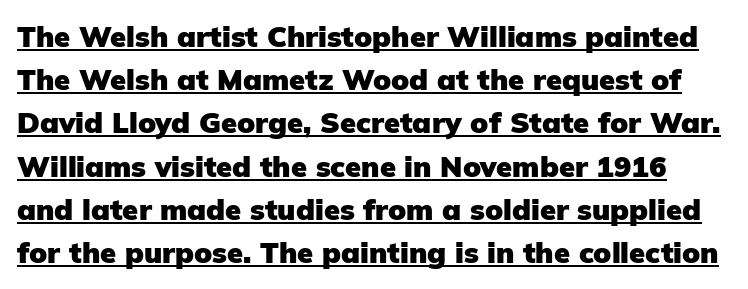
{"serif": "no", "italic": "no", "bold": "yes", "weight": "heavy", "width": "normal", "stroke_contrast": "low", "x_height": "medium", "monospaced": "no", "underline": "yes", "line_spacing": "normal", "line_spacing_ratio": 1.49, "letter_spacing": "normal", "letter_spacing_em": 0.0, "glyph_px": 29}
